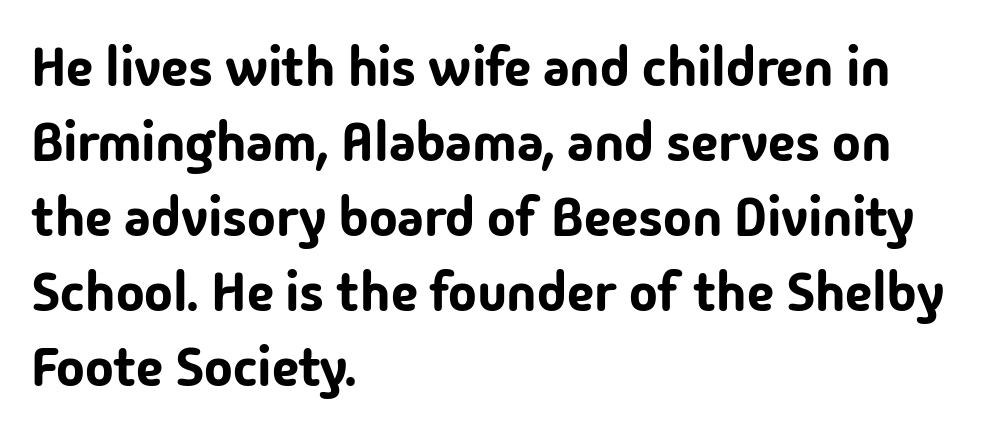
Q: Is the text italic (slanted)? A: No, it is upright.
Q: Is the typeface a serif or a sans-serif typeface? A: Sans-serif.
Q: Is the text underlined? A: No.
Q: How is the paragraph aligned? A: Left-aligned.
Q: Is the spacing between letters normal or unusually wide? A: Normal.
Q: Is the spacing between lines tight, normal or loose? A: Normal.
Q: Width (condensed, normal, or wide)? A: Normal.
Q: Stroke contrast? A: Low.
Q: x-height? A: Medium.
Q: Monospaced? A: No.
